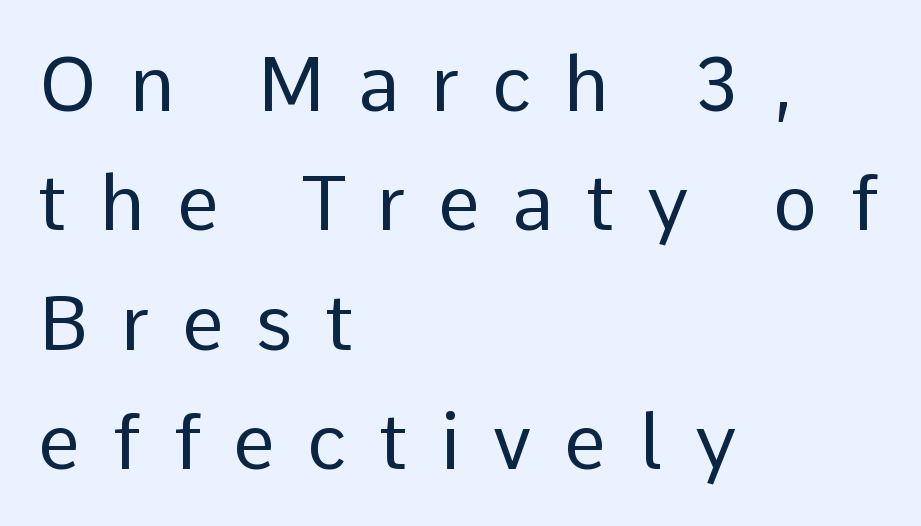
{"serif": "no", "italic": "no", "bold": "no", "weight": "regular", "width": "normal", "stroke_contrast": "low", "x_height": "medium", "monospaced": "no", "underline": "no", "align": "left", "line_spacing": "normal", "line_spacing_ratio": 1.57, "letter_spacing": "wide", "letter_spacing_em": 0.42, "glyph_px": 76}
